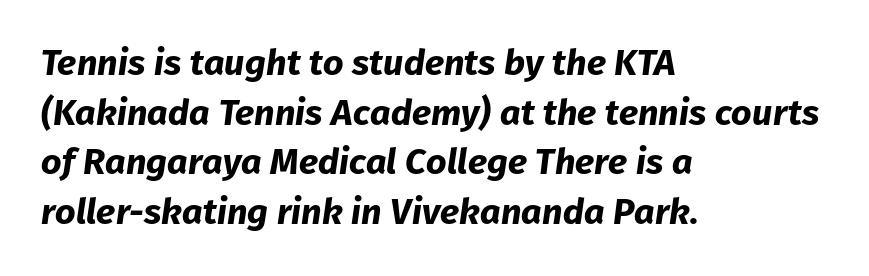
The passage shown stacks its lines at a standard gap. Casual observation: everything's shoved over to the left. Summary of weight: heavy, a full bold. Descenders are the only things crossing below the line. The rendering uses natural spacing where letterforms have individual widths. It's the slanting kind of type.
